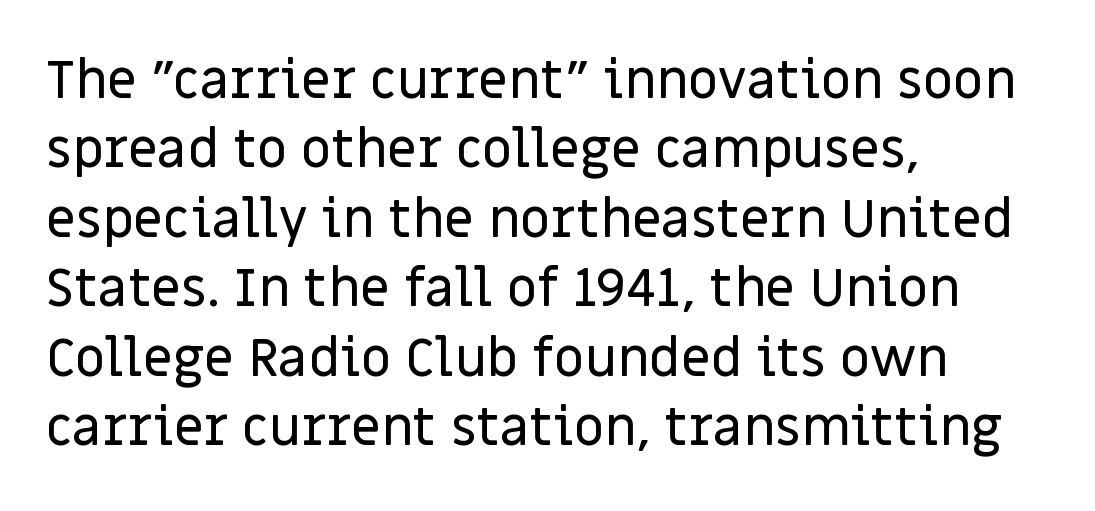
The image shows 53 px sans-serif type, upright; set left-aligned, normal line spacing (1.31x), normal letter spacing, not underlined; low stroke contrast and a large x-height.
